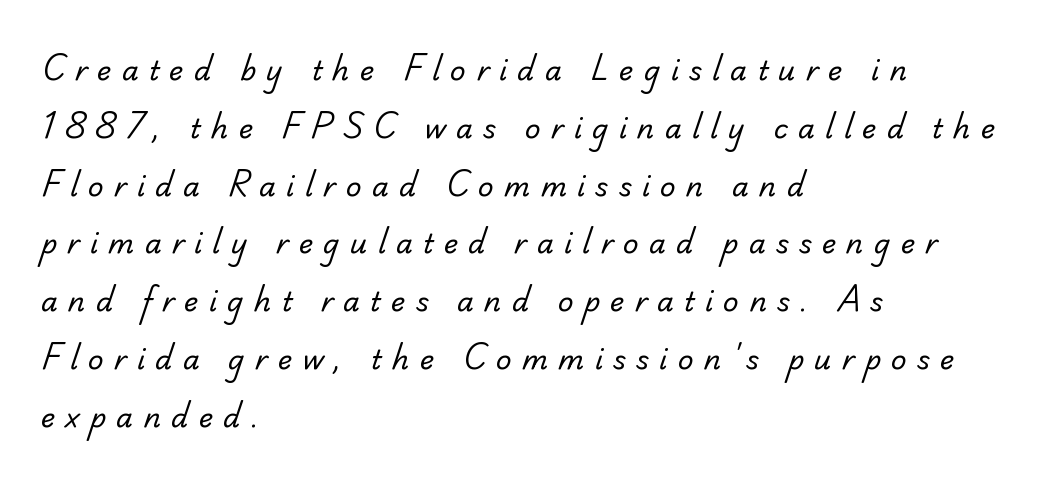
The image shows 27 px text type; set left-aligned, loose line spacing (2.14x), unusually wide letter spacing (+0.38 em), not underlined.
